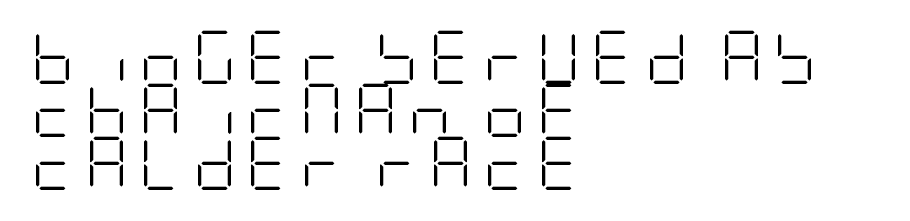
The image shows 53 px light, condensed sans-serif type, upright; set left-aligned, tight line spacing (1.0x), unusually wide letter spacing (+0.2 em), not underlined; low stroke contrast and a large x-height.
